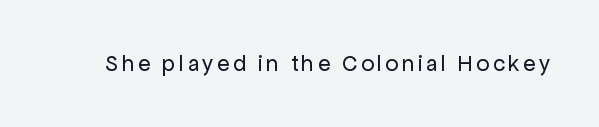
{"italic": "no", "bold": "no", "underline": "no", "glyph_px": 23}
